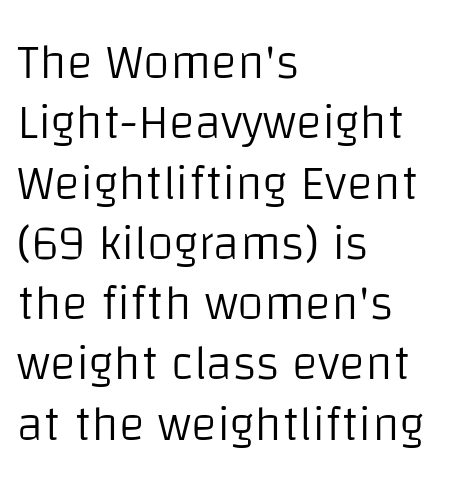
{"serif": "no", "italic": "no", "bold": "no", "weight": "light", "width": "normal", "stroke_contrast": "low", "x_height": "large", "monospaced": "no", "underline": "no", "align": "left", "line_spacing_ratio": 1.23, "letter_spacing": "normal", "letter_spacing_em": 0.0, "glyph_px": 49}
